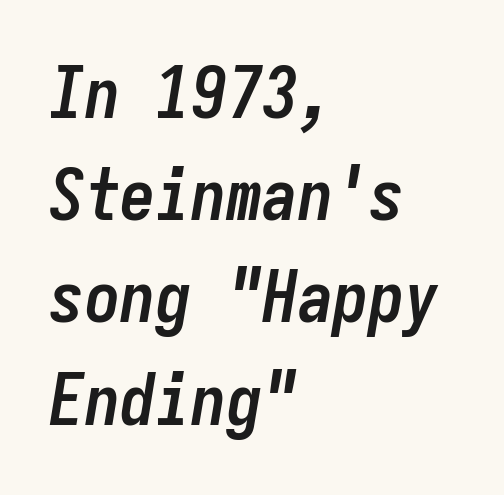
Q: Is the text bold? A: Yes.
Q: Is the text italic (slanted)? A: Yes, it leans right by about 9 degrees.
Q: Is the text underlined? A: No.
Q: How is the paragraph aligned? A: Left-aligned.
Q: Is the spacing between letters normal or unusually wide? A: Normal.
Q: Is the spacing between lines tight, normal or loose? A: Normal.
Q: Width (condensed, normal, or wide)? A: Condensed.
Q: Stroke contrast? A: Low.
Q: x-height? A: Medium.
Q: Monospaced? A: Yes.
